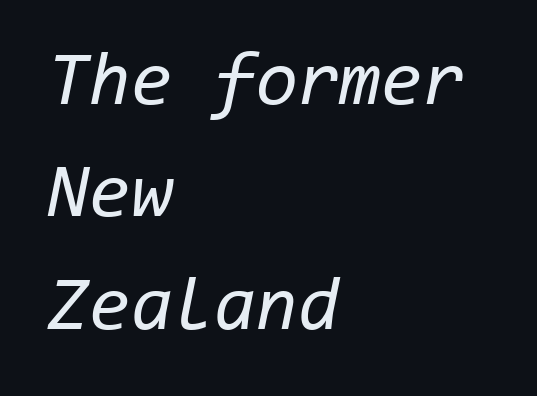
Q: Is the text bold? A: No.
Q: Is the text italic (slanted)? A: Yes, it leans right by about 11 degrees.
Q: Is the text underlined? A: No.
Q: How is the paragraph aligned? A: Left-aligned.
Q: Is the spacing between letters normal or unusually wide? A: Normal.
Q: Is the spacing between lines tight, normal or loose? A: Normal.
Q: Width (condensed, normal, or wide)? A: Normal.
Q: Stroke contrast? A: Low.
Q: x-height? A: Medium.
Q: Monospaced? A: Yes.
